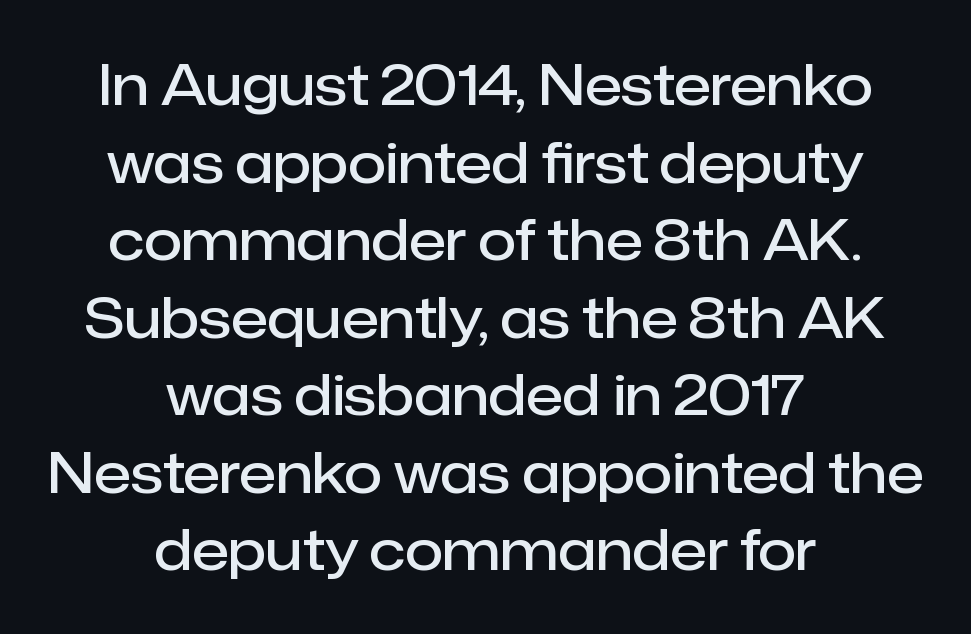
The image shows 55 px semibold sans-serif type, upright; set centered, normal line spacing (1.41x), normal letter spacing, not underlined; low stroke contrast and a medium x-height.
